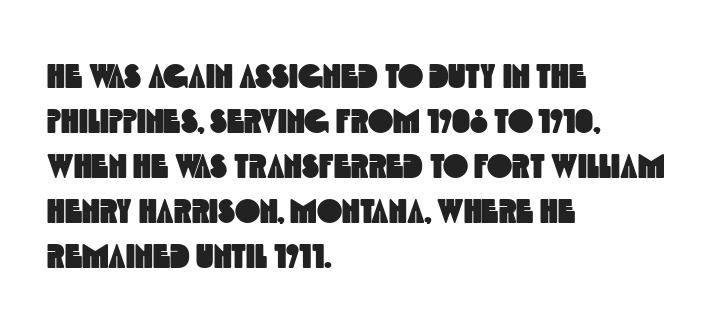
Q: Is the typeface a serif or a sans-serif typeface? A: Sans-serif.
Q: Is the text underlined? A: No.
Q: How is the paragraph aligned? A: Left-aligned.
Q: Is the spacing between letters normal or unusually wide? A: Normal.
Q: Is the spacing between lines tight, normal or loose? A: Normal.
Q: Width (condensed, normal, or wide)? A: Condensed.
Q: x-height? A: Large.
Q: Monospaced? A: No.
